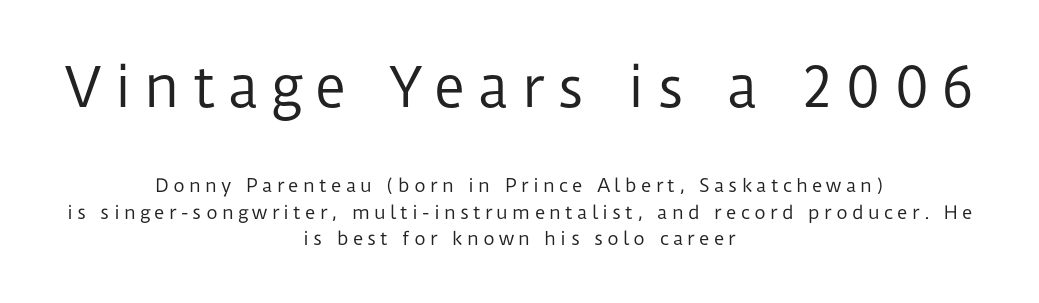
Q: Is the text bold? A: No.
Q: Is the text italic (slanted)? A: No, it is upright.
Q: Is the typeface a serif or a sans-serif typeface? A: Sans-serif.
Q: Is the text underlined? A: No.
Q: How is the paragraph aligned? A: Centered.
Q: Is the spacing between letters normal or unusually wide? A: Unusually wide.
Q: Is the spacing between lines tight, normal or loose? A: Normal.
Q: Which block of text is set in a larger size, the first (top) or the second (bottom)? A: The first (top) one.
Q: Width (condensed, normal, or wide)? A: Normal.
Q: Stroke contrast? A: Low.
Q: x-height? A: Medium.
Q: Monospaced? A: No.
